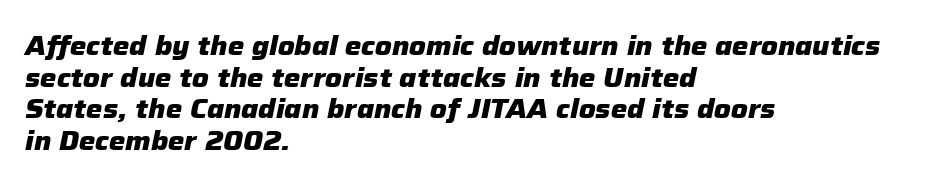
The image shows 26 px bold type, italic (leaning right); set left-aligned, line spacing 1.22x, normal letter spacing, not underlined.
